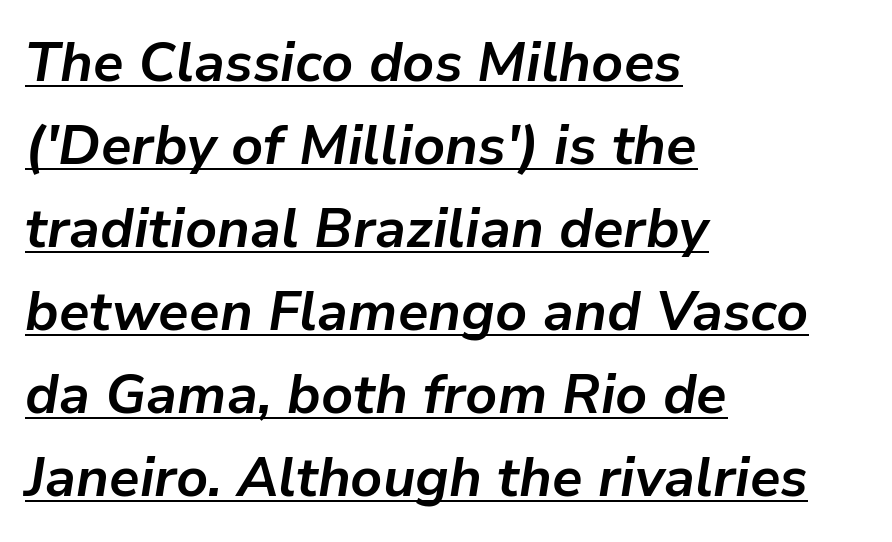
Q: Is the text bold? A: Yes.
Q: Is the text italic (slanted)? A: Yes, it leans right by about 9 degrees.
Q: Is the text underlined? A: Yes.
Q: How is the paragraph aligned? A: Left-aligned.
Q: Is the spacing between letters normal or unusually wide? A: Normal.
Q: Is the spacing between lines tight, normal or loose? A: Normal.
Q: Width (condensed, normal, or wide)? A: Normal.
Q: Stroke contrast? A: Low.
Q: x-height? A: Medium.
Q: Monospaced? A: No.
